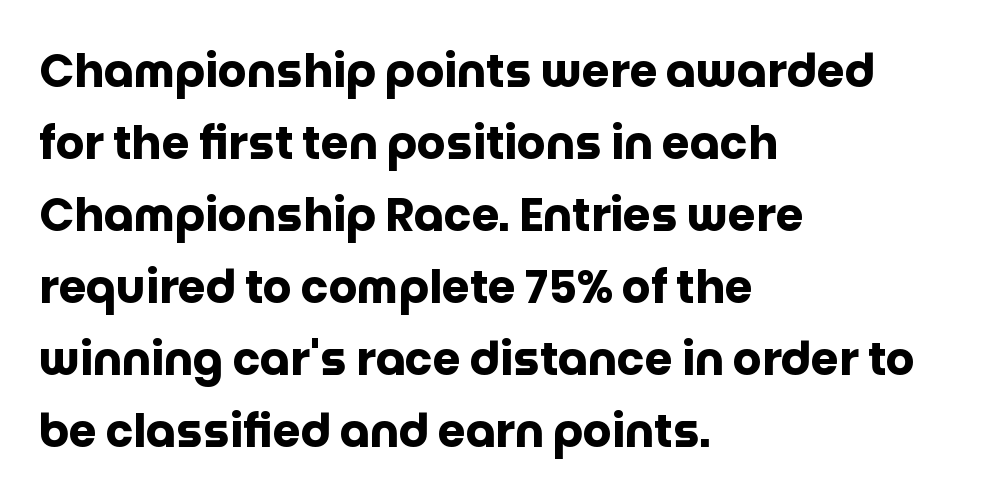
This sample uses plain, unmodified letter spacing. This is the regular roman posture of the typeface. The glyphs are unaccompanied by any horizontal stroke below them. Is there much room between lines? A standard amount, neither cramped nor airy.
